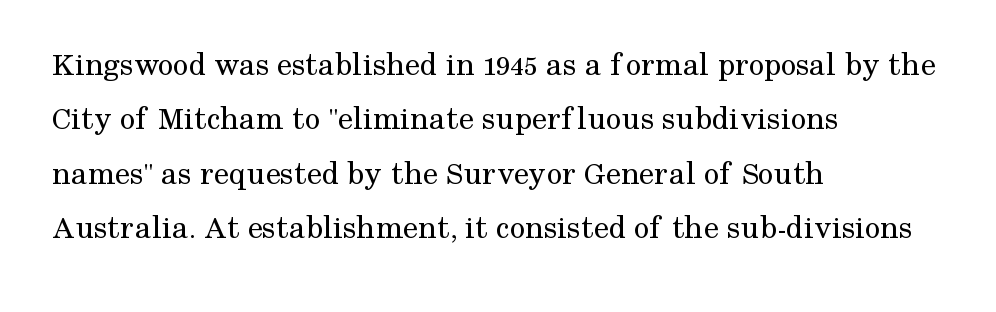
This is not heavy type; no bold has been used. The space beneath each line is pristine and unruled. I'd call this a serif setting — the letters wear small feet. Italic: no, the glyphs are upright roman. Short note: letters normally spaced.
